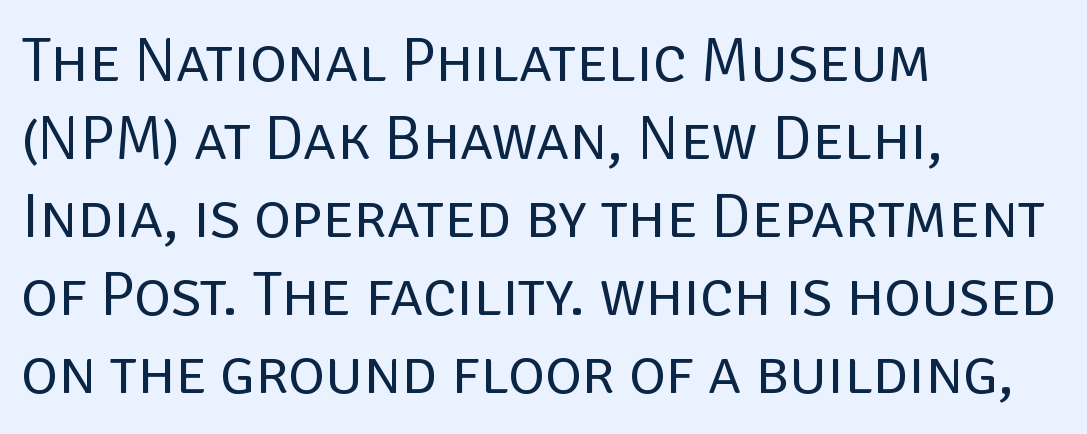
Q: Is the text bold? A: No.
Q: Is the text italic (slanted)? A: No, it is upright.
Q: Is the typeface a serif or a sans-serif typeface? A: Sans-serif.
Q: Is the text underlined? A: No.
Q: How is the paragraph aligned? A: Left-aligned.
Q: Is the spacing between letters normal or unusually wide? A: Normal.
Q: Width (condensed, normal, or wide)? A: Normal.
Q: Stroke contrast? A: Low.
Q: x-height? A: Large.
Q: Monospaced? A: No.
